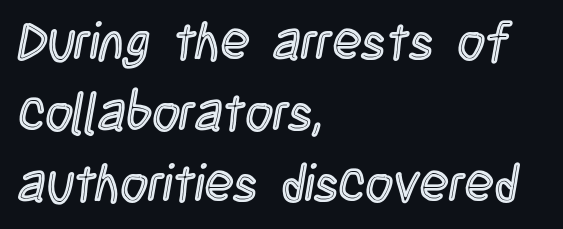
Q: Is the text italic (slanted)? A: Yes.
Q: Is the text underlined? A: No.
Q: How is the paragraph aligned? A: Left-aligned.
Q: Is the spacing between letters normal or unusually wide? A: Normal.
Q: Is the spacing between lines tight, normal or loose? A: Normal.
Q: Width (condensed, normal, or wide)? A: Condensed.
Q: x-height? A: Large.
Q: Monospaced? A: No.
